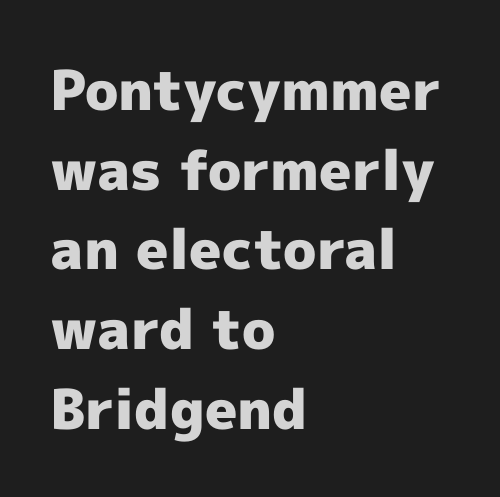
Q: Is the text bold? A: Yes.
Q: Is the text italic (slanted)? A: No, it is upright.
Q: Is the typeface a serif or a sans-serif typeface? A: Sans-serif.
Q: Is the text underlined? A: No.
Q: How is the paragraph aligned? A: Left-aligned.
Q: Is the spacing between letters normal or unusually wide? A: Normal.
Q: Is the spacing between lines tight, normal or loose? A: Normal.
Q: Width (condensed, normal, or wide)? A: Normal.
Q: x-height? A: Medium.
Q: Monospaced? A: No.
